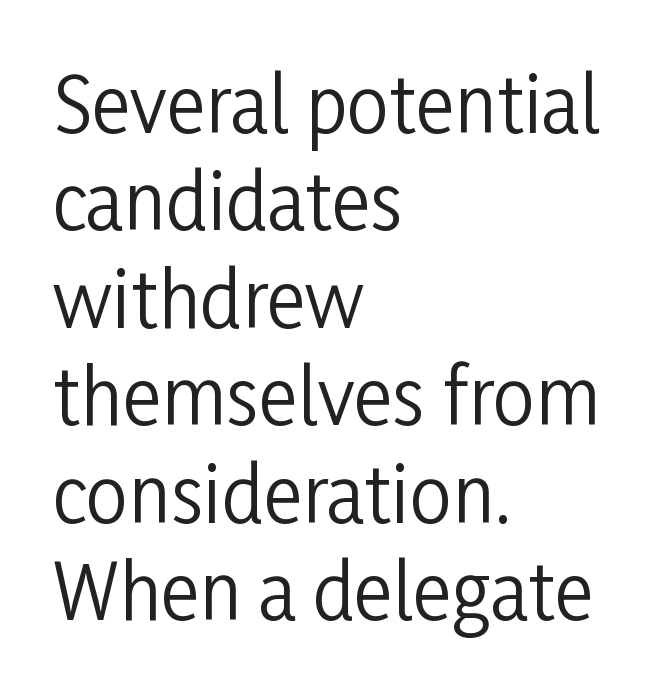
The image shows 75 px regular-weight, condensed sans-serif type, upright; set left-aligned, normal line spacing (1.3x), normal letter spacing, not underlined; low stroke contrast and a medium x-height.
